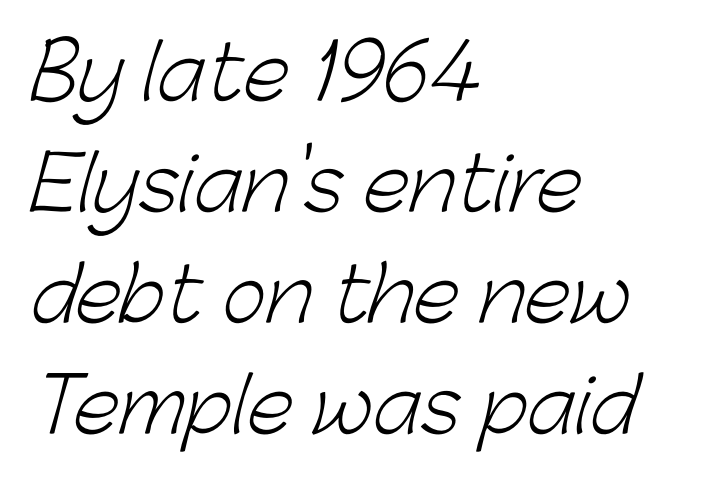
The image shows 75 px light sans-serif type; set left-aligned, normal line spacing (1.48x), normal letter spacing, not underlined; low stroke contrast and a medium x-height.
